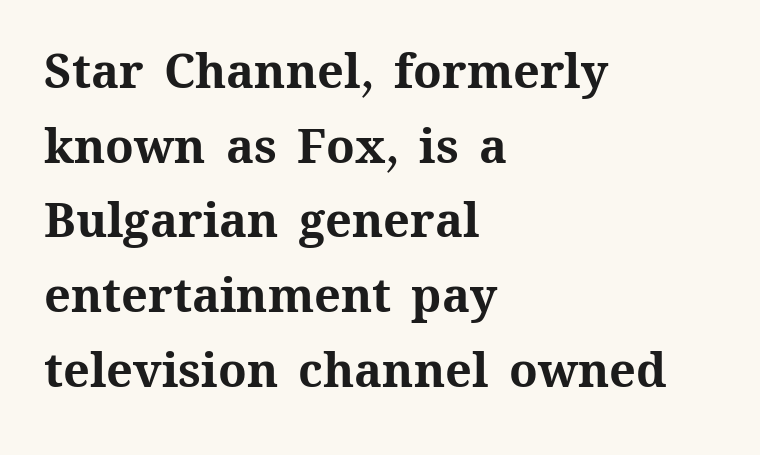
Q: Is the text bold? A: Yes.
Q: Is the text italic (slanted)? A: No, it is upright.
Q: Is the text underlined? A: No.
Q: How is the paragraph aligned? A: Left-aligned.
Q: Is the spacing between letters normal or unusually wide? A: Normal.
Q: Is the spacing between lines tight, normal or loose? A: Normal.
Q: Width (condensed, normal, or wide)? A: Normal.
Q: Stroke contrast? A: Medium.
Q: x-height? A: Medium.
Q: Monospaced? A: No.
